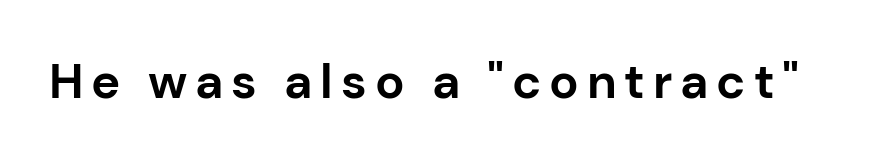
Any mark beneath the type? The region is blank. The typography opts for an upright posture over an oblique one. A full-strength bold gives these letters their thick strokes. To sum up the face: it is a sans, with no serifs. Note the varied advance widths — an 'i' is clearly narrower than an 'm'.
